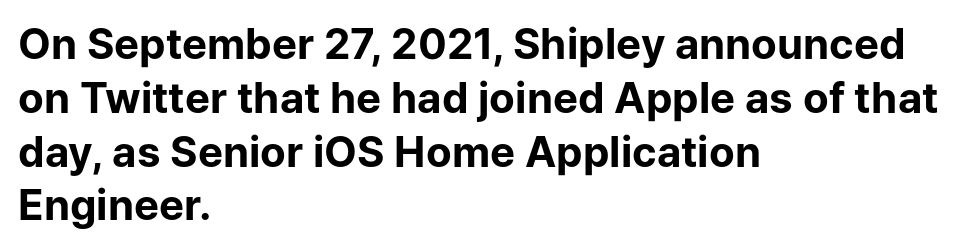
{"serif": "no", "italic": "no", "bold": "yes", "weight": "bold", "width": "normal", "stroke_contrast": "low", "x_height": "medium", "monospaced": "no", "underline": "no", "align": "left", "line_spacing": "normal", "line_spacing_ratio": 1.28, "letter_spacing": "normal", "letter_spacing_em": 0.0, "glyph_px": 42}
